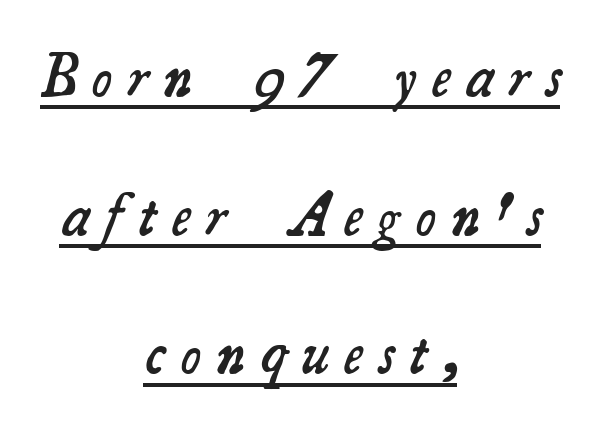
{"serif": "yes", "bold": "semi", "weight": "semibold", "width": "normal", "stroke_contrast": "medium", "x_height": "small", "monospaced": "no", "underline": "yes", "align": "center", "line_spacing": "loose", "line_spacing_ratio": 2.31, "letter_spacing": "wide", "letter_spacing_em": 0.27, "glyph_px": 60}
